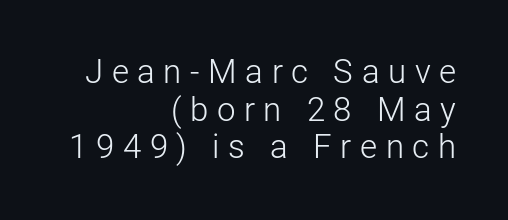
Proportional: the letters do not fall into vertical columns. A roman cut, with each character standing at attention. Think standard paragraph weight, or any step lighter than that. Look at the bottom of the vertical strokes: they stop flat, with no serifs.
